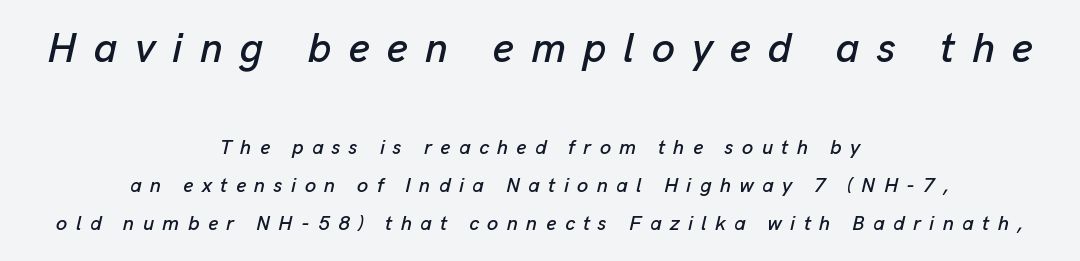
The image shows 41 px text type, italic (leaning right); set centered, line spacing 1.89x, unusually wide letter spacing (+0.42 em), not underlined; the first (top) block is 2.05x larger; low stroke contrast and a medium x-height.
